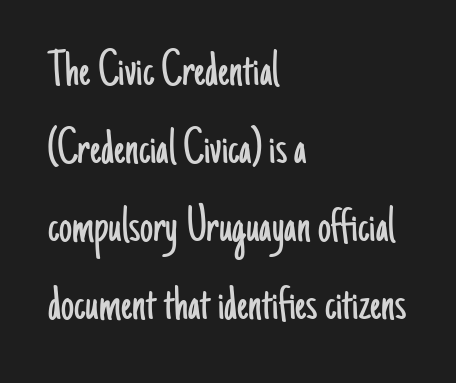
The image shows 52 px light, condensed sans-serif type, upright; set left-aligned, normal line spacing (1.5x), normal letter spacing, not underlined; low stroke contrast and a small x-height.
